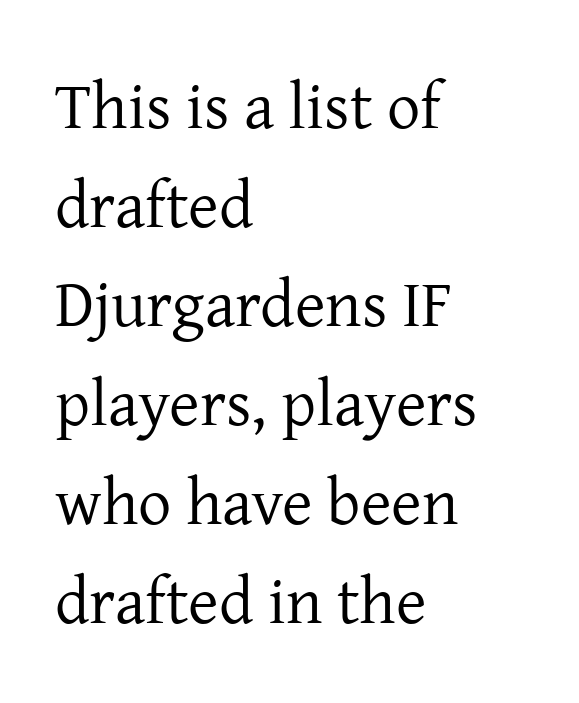
{"serif": "yes", "italic": "no", "bold": "no", "weight": "regular", "width": "normal", "stroke_contrast": "low", "x_height": "medium", "monospaced": "no", "underline": "no", "align": "left", "line_spacing": "normal", "line_spacing_ratio": 1.5, "letter_spacing": "normal", "letter_spacing_em": 0.0, "glyph_px": 66}
